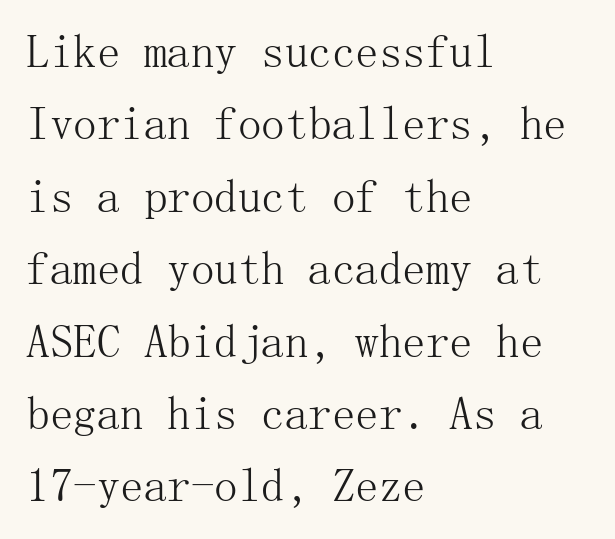
The image shows 47 px light serif type, upright; set left-aligned, normal line spacing (1.54x), normal letter spacing, not underlined; medium stroke contrast and a medium x-height.
